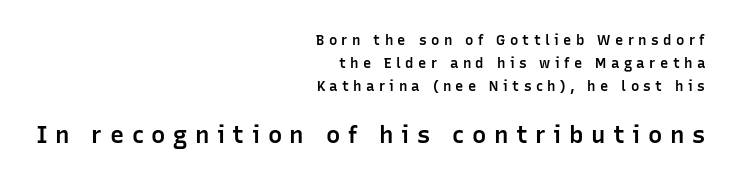
The following chunk of copy outweighs the initial chunk in type size. The space directly below the letters is spotless. Layout note: lines flush right. Successive baselines arrive at the customary interval.
